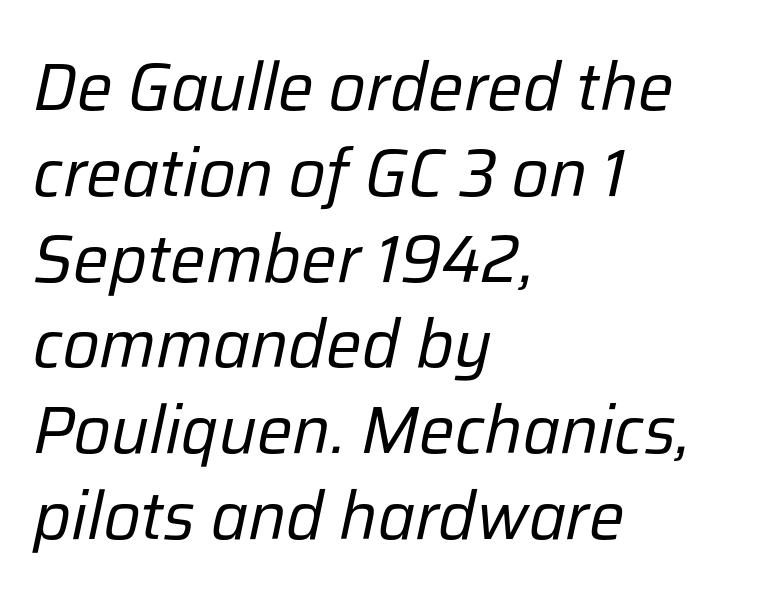
Does the copy run flush right? No — it runs flush left. Tracking here is standard; glyphs follow each other at the usual distance. Caption: face not bold, strokes unweighted. This is oblique type, the kind used for emphasis or titles. Reading down the column, the eye jumps a familiar distance to each next line. These lines are rendered in a variable-pitch font.
